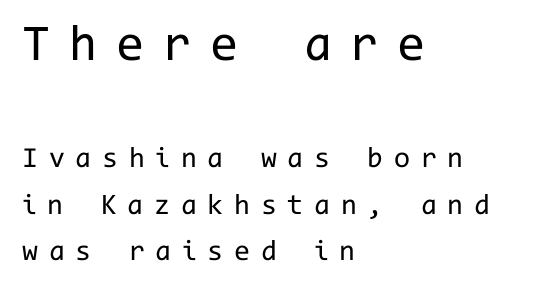
{"serif": "no", "italic": "no", "bold": "no", "weight": "regular", "width": "normal", "stroke_contrast": "low", "x_height": "medium", "monospaced": "yes", "underline": "no", "align": "left", "line_spacing": "normal", "line_spacing_ratio": 1.61, "letter_spacing": "wide", "letter_spacing_em": 0.37, "larger_block": "first", "size_ratio": 1.76, "glyph_px": 51}
